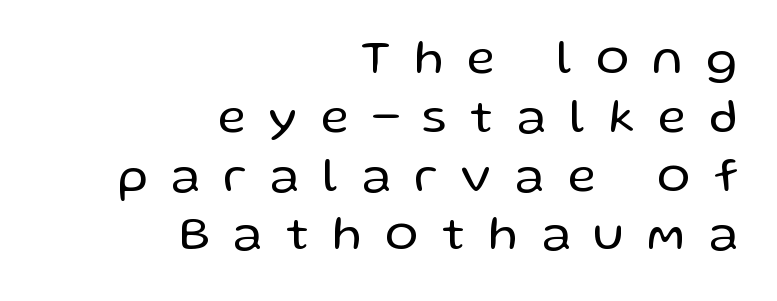
It's the straight-up-and-down kind of type. The face used here is proportionally spaced, like ordinary book or web type. Short note: letters widely spaced. The space directly below the letters is spotless. Letterform terminals end flat and unadorned throughout the passage. The compositor pushed each line to the right boundary.
